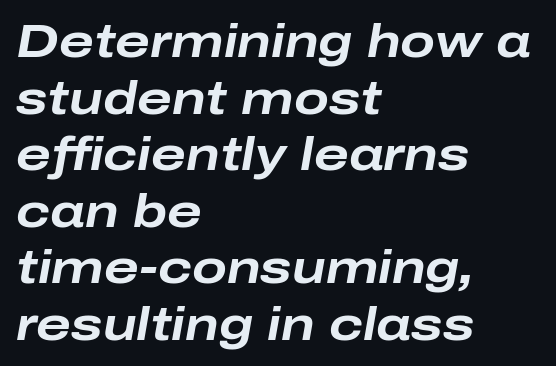
A classic flush-left, rag-right setting is used for this passage. Decoration check: the copy has no underline. Italic: yes, the glyphs are oblique. Think of a printed novel: that variable character pitch is what you see here. The face used here has the dense, thick strokes of a bold. Does extra space separate the letters? No, they use regular spacing.
